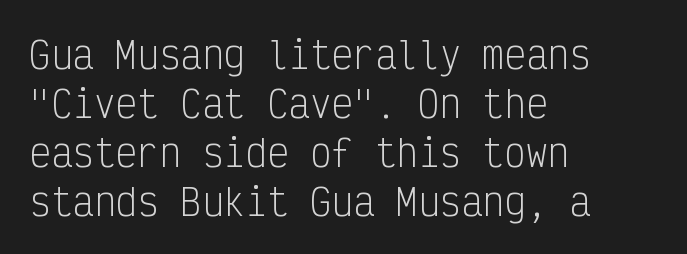
{"serif": "no", "italic": "no", "bold": "no", "weight": "light", "width": "condensed", "stroke_contrast": "low", "x_height": "medium", "monospaced": "yes", "underline": "no", "align": "left", "line_spacing": "normal", "line_spacing_ratio": 1.36, "letter_spacing": "normal", "letter_spacing_em": 0.0, "glyph_px": 36}
